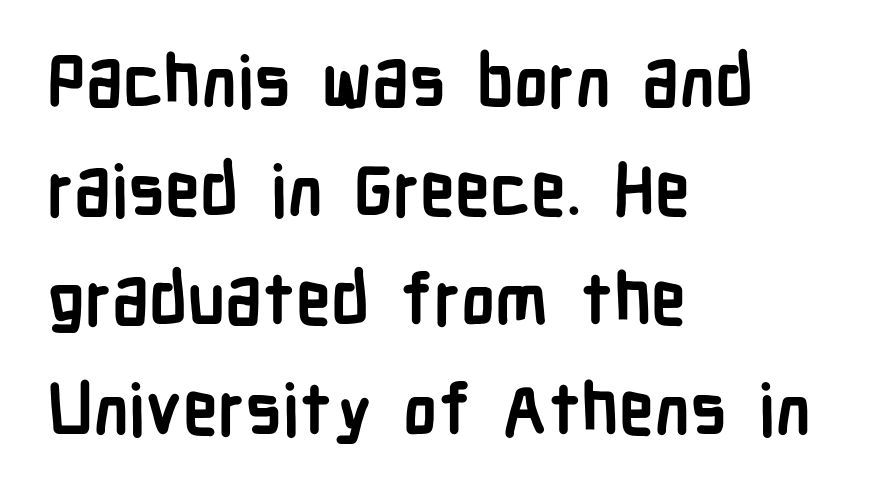
Every row of glyphs begins at an identical x-position on the left. Any mark beneath the type? The region is blank. You'd pick this weight for a headline — it's a proper bold. Here the glyphs are tracked normally, forming tight word shapes. Evenly set lines give the paragraph a standard silhouette.
